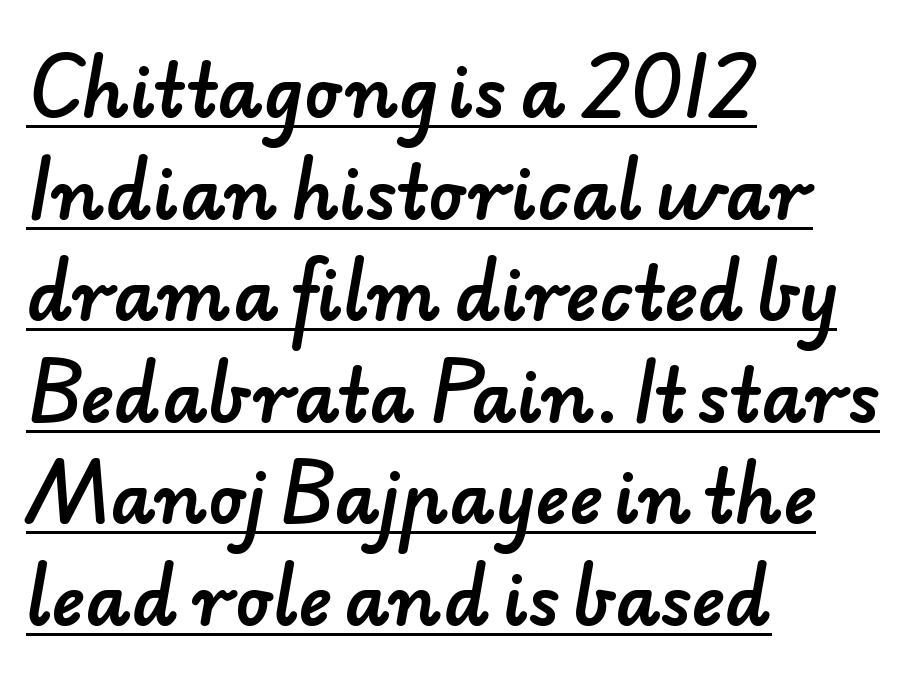
{"serif": "no", "width": "normal", "stroke_contrast": "low", "x_height": "small", "monospaced": "no", "underline": "yes", "align": "left", "line_spacing": "normal", "line_spacing_ratio": 1.43, "letter_spacing": "normal", "letter_spacing_em": 0.0, "glyph_px": 71}
